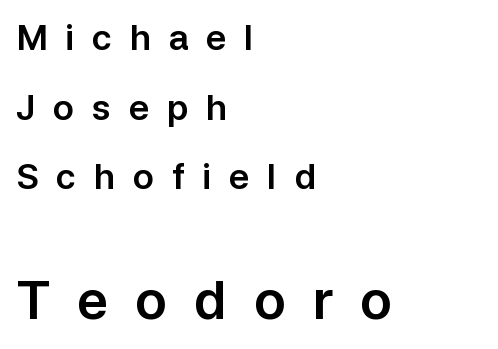
Each letter keeps its own natural width here, so spacing adapts to shape. Unlike italic type, these characters show no tilt at all. Letters rest on an invisible, unmarked baseline. The second block has been scaled up relative to the first. This rendering uses left alignment, leaving the right contour irregular. The letters carry no serifs — their stems end cleanly without finishing strokes.
